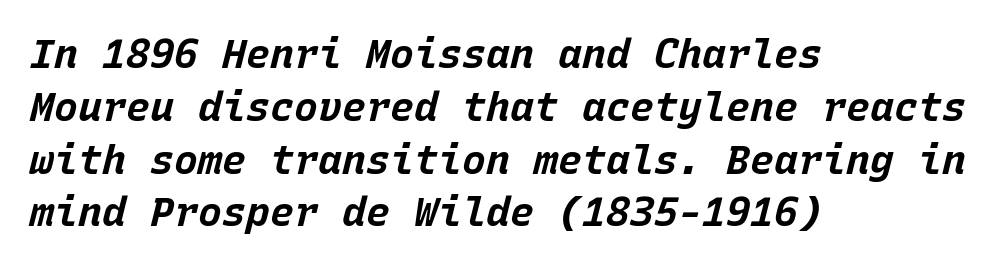
Q: Is the text bold? A: Yes.
Q: Is the text italic (slanted)? A: Yes, it leans right by about 15 degrees.
Q: Is the text underlined? A: No.
Q: How is the paragraph aligned? A: Left-aligned.
Q: Is the spacing between letters normal or unusually wide? A: Normal.
Q: Is the spacing between lines tight, normal or loose? A: Normal.
Q: Width (condensed, normal, or wide)? A: Normal.
Q: Stroke contrast? A: Low.
Q: x-height? A: Large.
Q: Monospaced? A: Yes.
